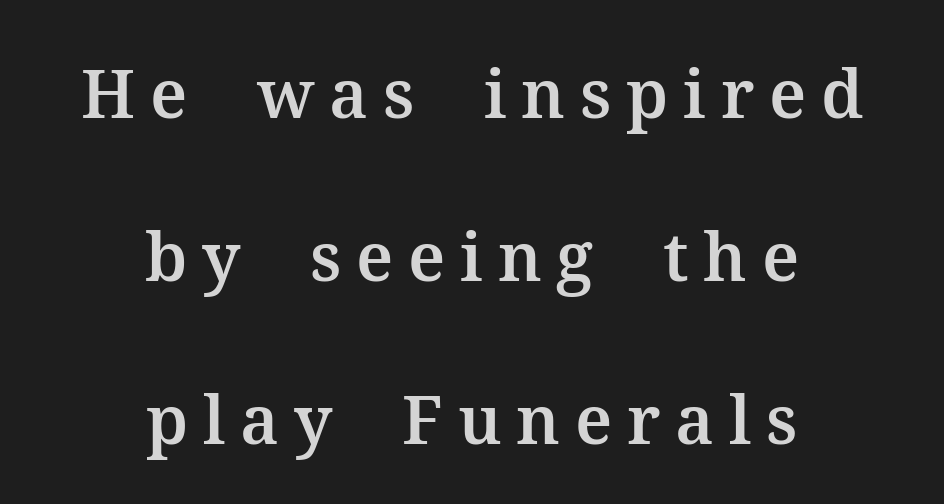
The image shows 67 px serif type, upright; set centered, loose line spacing (2.43x), unusually wide letter spacing (+0.22 em), not underlined; medium stroke contrast and a medium x-height.
